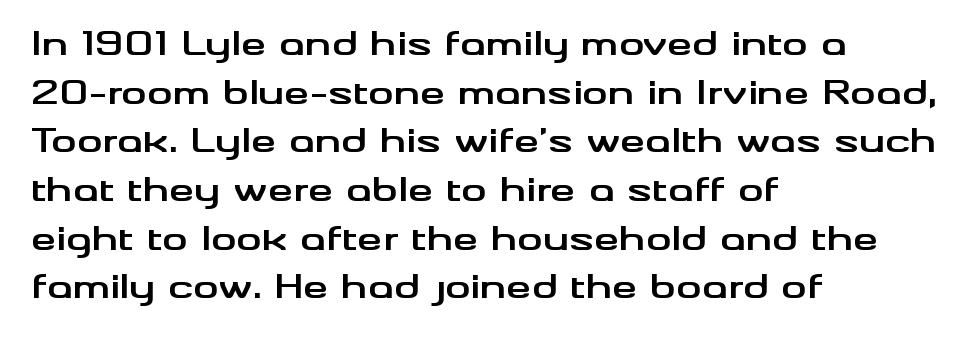
Q: Is the text bold? A: Yes.
Q: Is the text italic (slanted)? A: No, it is upright.
Q: Is the typeface a serif or a sans-serif typeface? A: Sans-serif.
Q: Is the text underlined? A: No.
Q: How is the paragraph aligned? A: Left-aligned.
Q: Is the spacing between letters normal or unusually wide? A: Normal.
Q: Is the spacing between lines tight, normal or loose? A: Normal.
Q: Width (condensed, normal, or wide)? A: Wide.
Q: Stroke contrast? A: Medium.
Q: x-height? A: Small.
Q: Monospaced? A: No.
